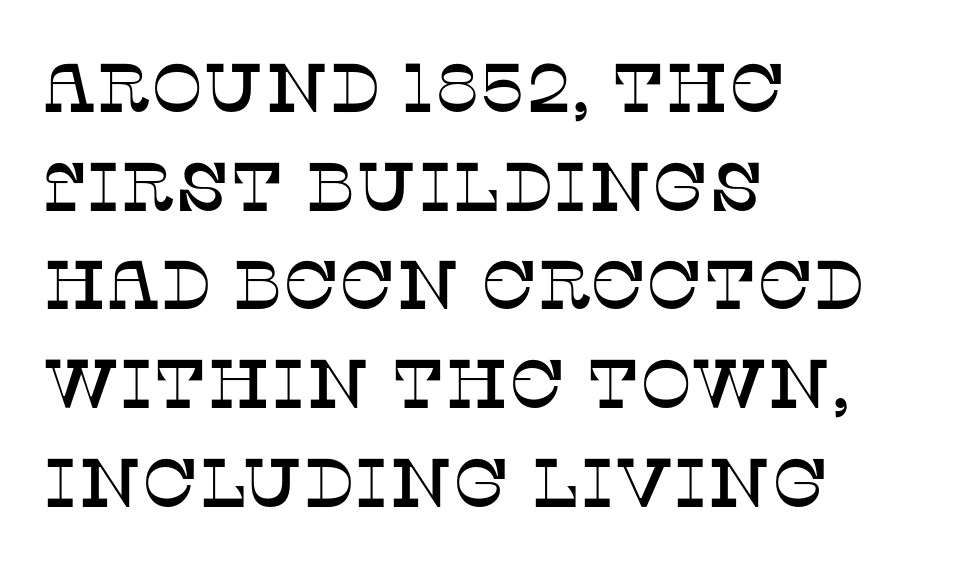
Q: Is the text italic (slanted)? A: No, it is upright.
Q: Is the typeface a serif or a sans-serif typeface? A: Serif.
Q: Is the text underlined? A: No.
Q: How is the paragraph aligned? A: Left-aligned.
Q: Is the spacing between letters normal or unusually wide? A: Normal.
Q: Is the spacing between lines tight, normal or loose? A: Normal.
Q: Width (condensed, normal, or wide)? A: Normal.
Q: Stroke contrast? A: Low.
Q: x-height? A: Large.
Q: Monospaced? A: No.
